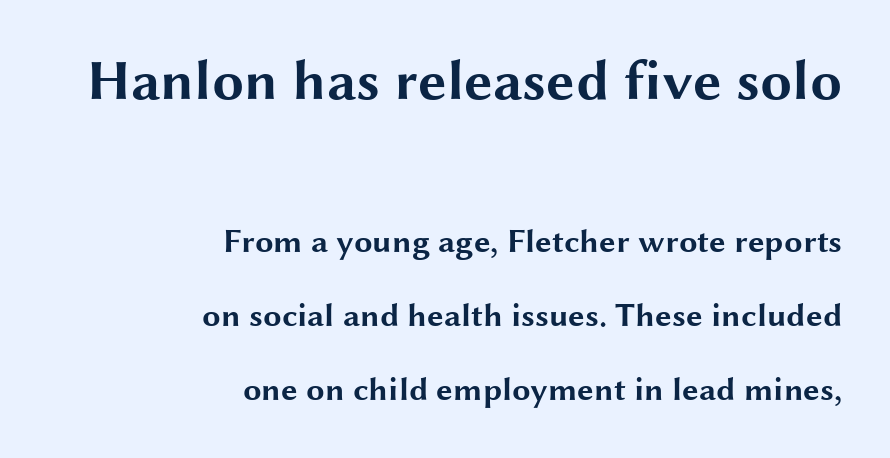
{"serif": "no", "italic": "no", "bold": "yes", "weight": "bold", "width": "wide", "stroke_contrast": "medium", "x_height": "medium", "monospaced": "no", "underline": "no", "align": "right", "line_spacing": "loose", "line_spacing_ratio": 2.25, "letter_spacing": "normal", "letter_spacing_em": 0.0, "larger_block": "first", "size_ratio": 1.73, "glyph_px": 57}
